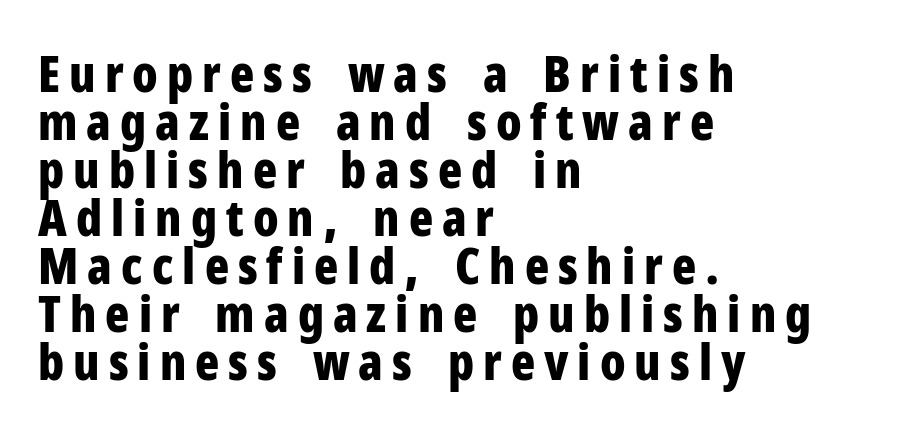
The image shows 50 px bold, condensed sans-serif type, upright; set left-aligned, tight line spacing (0.96x), not underlined; low stroke contrast and a medium x-height.
